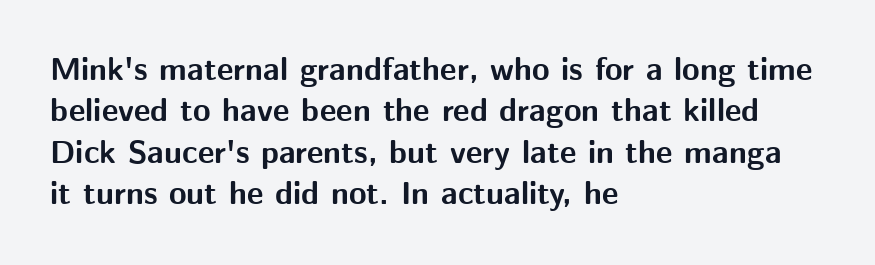
If you drew a ruler down the left edge, every line would touch it. The specimen reads as upright at a glance. Normally led — the rows are evenly, conventionally spaced. Look at the tracking — it's just the regular setting, nothing added.
